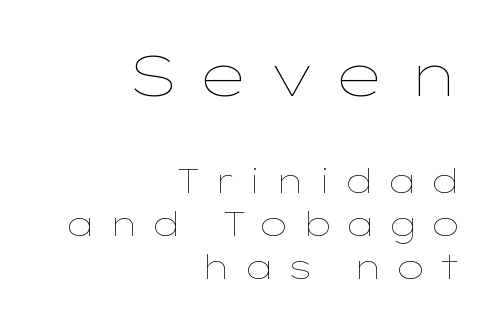
Q: Is the text bold? A: No.
Q: Is the text italic (slanted)? A: No, it is upright.
Q: Is the text underlined? A: No.
Q: How is the paragraph aligned? A: Right-aligned.
Q: Is the spacing between letters normal or unusually wide? A: Unusually wide.
Q: Is the spacing between lines tight, normal or loose? A: Normal.
Q: Which block of text is set in a larger size, the first (top) or the second (bottom)? A: The first (top) one.
Q: Width (condensed, normal, or wide)? A: Wide.
Q: Stroke contrast? A: Low.
Q: x-height? A: Medium.
Q: Monospaced? A: No.
